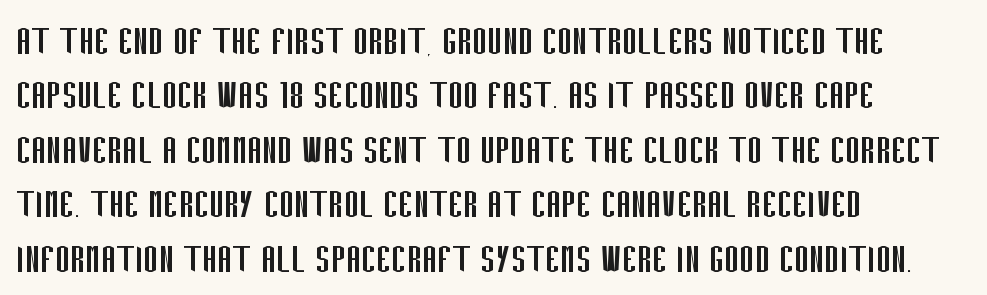
The image shows 45 px regular-weight, condensed sans-serif type, upright; set left-aligned, line spacing 1.21x, normal letter spacing, not underlined; low stroke contrast and a large x-height.
